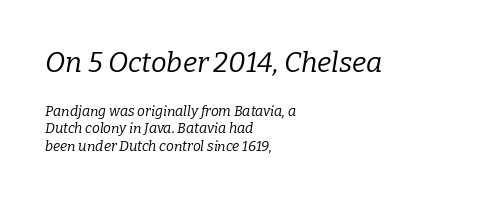
Q: Is the text bold? A: No.
Q: Is the text italic (slanted)? A: Yes, it leans right by about 9 degrees.
Q: Is the typeface a serif or a sans-serif typeface? A: Serif.
Q: Is the text underlined? A: No.
Q: How is the paragraph aligned? A: Left-aligned.
Q: Is the spacing between letters normal or unusually wide? A: Normal.
Q: Which block of text is set in a larger size, the first (top) or the second (bottom)? A: The first (top) one.
Q: Width (condensed, normal, or wide)? A: Normal.
Q: Stroke contrast? A: Low.
Q: x-height? A: Medium.
Q: Monospaced? A: No.
